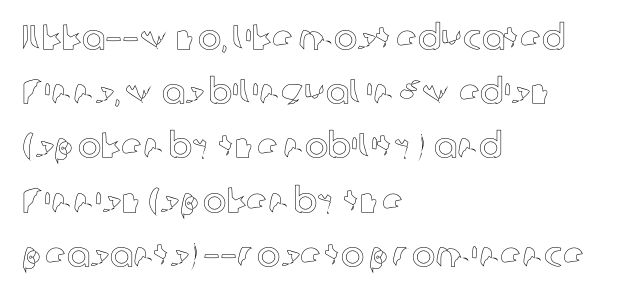
The space beneath each line is pristine and unruled. In terms of letterspacing, this is plain default setting. One-word summary of the alignment: left. Rendered with straight, roman letterforms. Line spacing here is normal.
